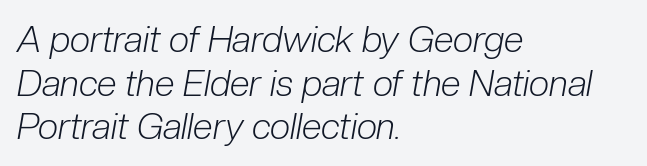
{"italic": "yes", "lean": "right", "slant_degrees": 10, "bold": "no", "weight": "light", "width": "condensed", "stroke_contrast": "low", "x_height": "medium", "monospaced": "no", "underline": "no", "align": "left", "line_spacing_ratio": 1.21, "letter_spacing": "normal", "letter_spacing_em": 0.0, "glyph_px": 36}
